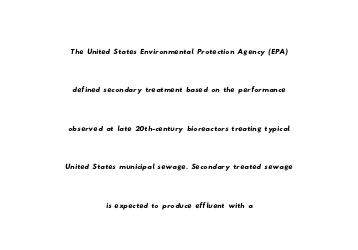
The image shows 20 px text type; set centered, loose line spacing (1.92x), normal letter spacing, not underlined.
